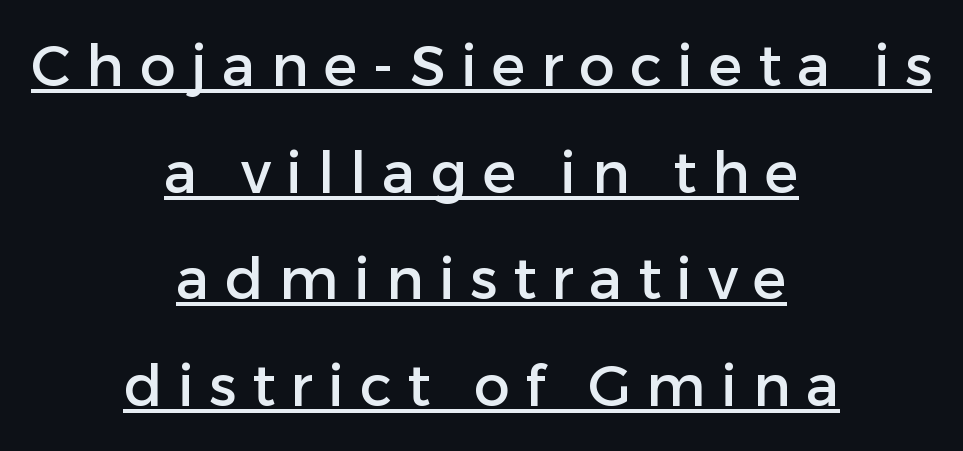
The image shows 57 px sans-serif type, upright; set centered, line spacing 1.87x, unusually wide letter spacing (+0.27 em), underlined; low stroke contrast and a medium x-height.
